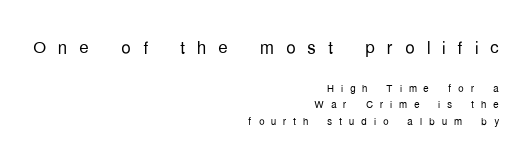
{"italic": "no", "bold": "no", "underline": "no", "align": "right", "line_spacing_ratio": 1.19, "letter_spacing": "wide", "letter_spacing_em": 0.49, "larger_block": "first", "size_ratio": 1.71, "glyph_px": 24}
